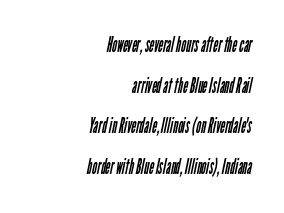
{"bold": "no", "underline": "no", "align": "right", "line_spacing": "loose", "line_spacing_ratio": 1.94, "letter_spacing": "normal", "letter_spacing_em": 0.0, "glyph_px": 21}
